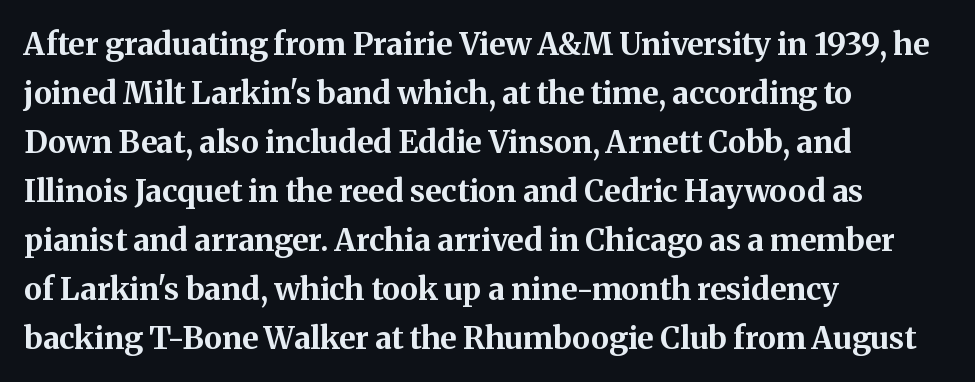
Serifs: yes, visible at the terminals of the letterforms. Italic? Not at all — the glyphs are vertical. Thick stems and heavy bowls — unmistakably bold. In terms of letterspacing, this is plain default setting.
